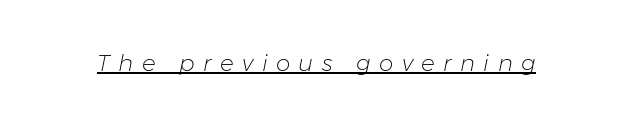
{"italic": "yes", "lean": "right", "slant_degrees": 11, "bold": "no", "underline": "yes", "letter_spacing": "wide", "letter_spacing_em": 0.37, "glyph_px": 23}
